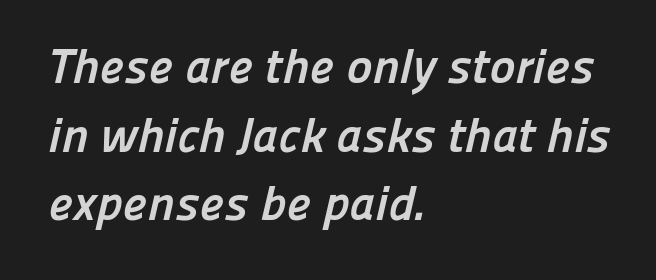
Q: Is the text bold? A: Yes.
Q: Is the typeface a serif or a sans-serif typeface? A: Sans-serif.
Q: Is the text underlined? A: No.
Q: How is the paragraph aligned? A: Left-aligned.
Q: Is the spacing between letters normal or unusually wide? A: Normal.
Q: Is the spacing between lines tight, normal or loose? A: Normal.
Q: Width (condensed, normal, or wide)? A: Normal.
Q: Stroke contrast? A: Low.
Q: x-height? A: Medium.
Q: Monospaced? A: No.
